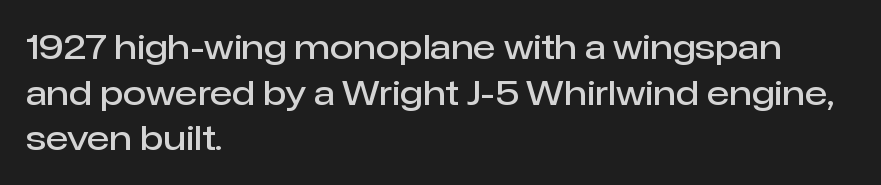
{"serif": "no", "italic": "no", "bold": "semi", "weight": "semibold", "width": "normal", "stroke_contrast": "low", "x_height": "medium", "monospaced": "no", "underline": "no", "align": "left", "line_spacing": "normal", "line_spacing_ratio": 1.34, "letter_spacing": "normal", "letter_spacing_em": 0.0, "glyph_px": 34}
